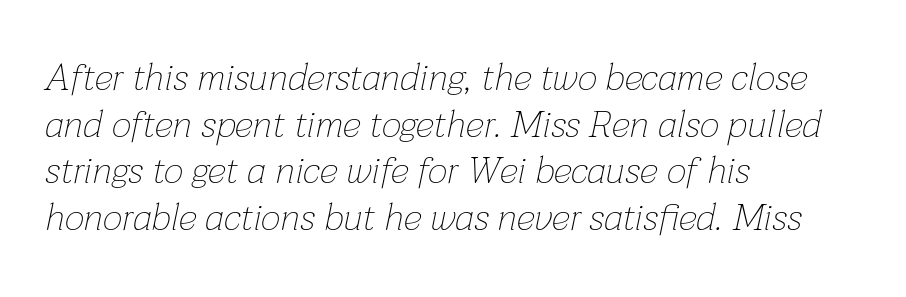
The image shows 38 px thin type, italic (leaning right); set left-aligned, line spacing 1.23x, normal letter spacing, not underlined; low stroke contrast and a medium x-height.
